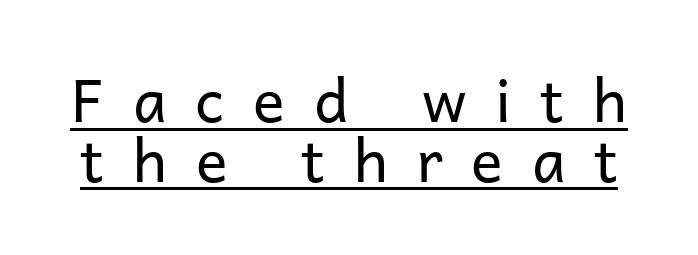
{"serif": "no", "italic": "no", "bold": "no", "weight": "regular", "width": "normal", "stroke_contrast": "low", "x_height": "medium", "monospaced": "no", "underline": "yes", "line_spacing": "tight", "line_spacing_ratio": 1.01, "letter_spacing": "wide", "letter_spacing_em": 0.49, "glyph_px": 59}
